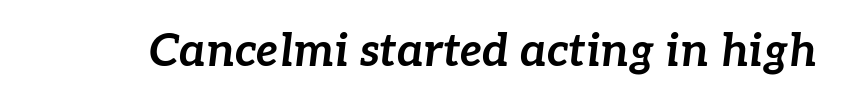
Q: Is the text bold? A: Yes.
Q: Is the text italic (slanted)? A: Yes, it leans right by about 7 degrees.
Q: Is the text underlined? A: No.
Q: Is the spacing between letters normal or unusually wide? A: Normal.
Q: Width (condensed, normal, or wide)? A: Normal.
Q: Stroke contrast? A: Low.
Q: x-height? A: Medium.
Q: Monospaced? A: No.
